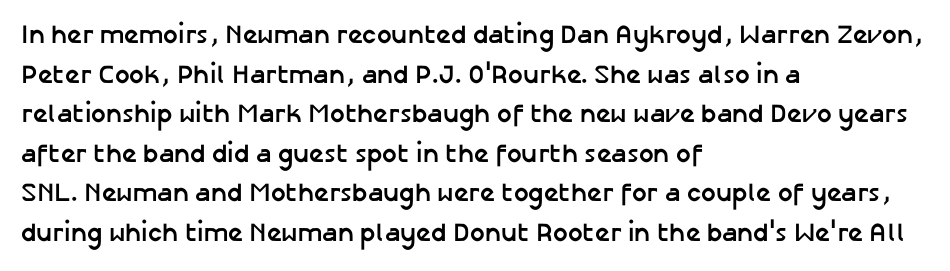
Q: Is the text bold? A: Yes.
Q: Is the text italic (slanted)? A: No, it is upright.
Q: Is the text underlined? A: No.
Q: How is the paragraph aligned? A: Left-aligned.
Q: Is the spacing between letters normal or unusually wide? A: Normal.
Q: Is the spacing between lines tight, normal or loose? A: Normal.
